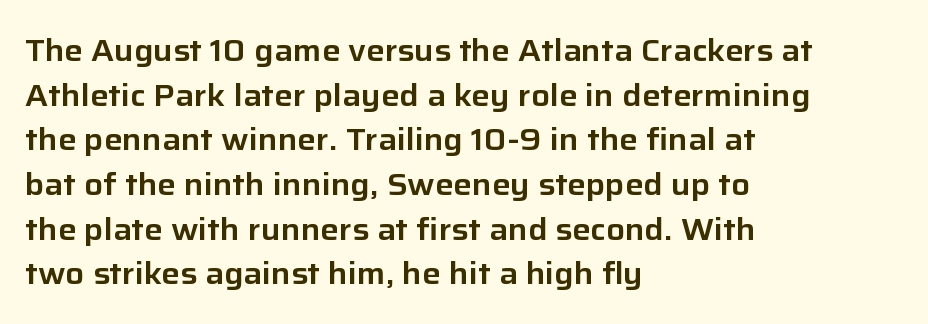
{"serif": "no", "italic": "no", "width": "normal", "stroke_contrast": "low", "x_height": "medium", "monospaced": "no", "underline": "no", "align": "left", "line_spacing": "normal", "line_spacing_ratio": 1.44, "letter_spacing": "normal", "letter_spacing_em": 0.0, "glyph_px": 31}
